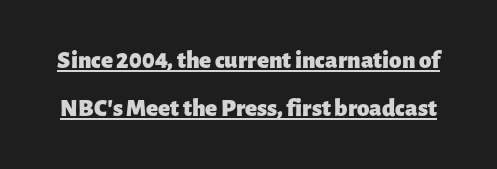
Stroke thickness is high; the sample reads as a true bold. You can see a thin bar hugging the bottom of the glyphs. Style check: upright. The block of text is sparse from top to bottom, with ample space between rows. Caption: standard tracking, unaltered.
